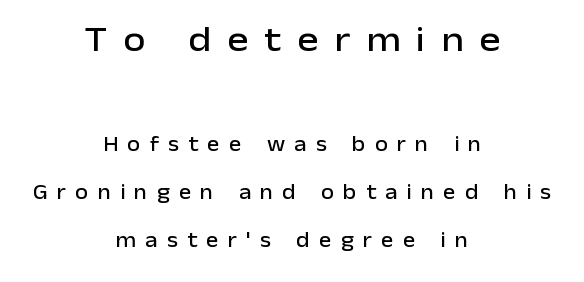
The image shows 36 px sans-serif type, upright; set centered, loose line spacing (2.29x), unusually wide letter spacing (+0.44 em), not underlined; the first (top) block is 1.71x larger; low stroke contrast and a medium x-height.
